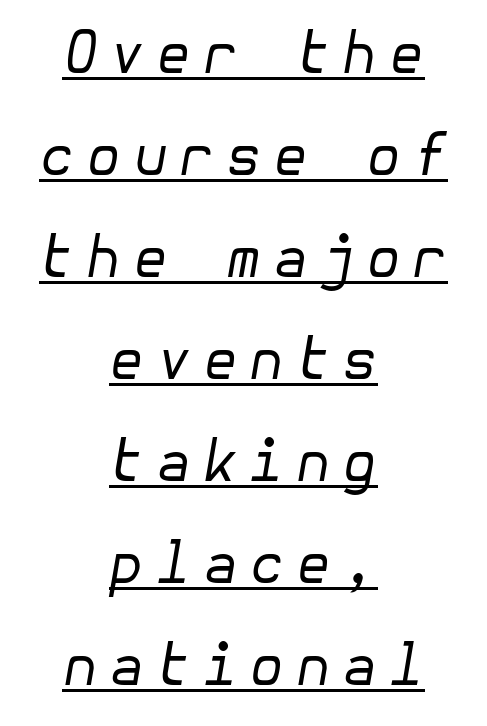
{"italic": "yes", "lean": "right", "slant_degrees": 10, "bold": "no", "weight": "regular", "width": "normal", "stroke_contrast": "low", "x_height": "medium", "underline": "yes", "align": "center", "line_spacing_ratio": 1.79, "letter_spacing": "wide", "letter_spacing_em": 0.2, "glyph_px": 57}
